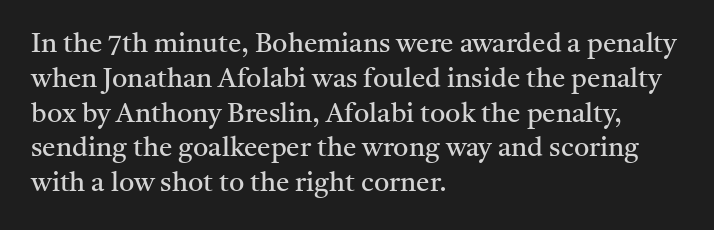
The image shows 27 px text type, upright; set left-aligned, normal line spacing (1.29x), normal letter spacing, not underlined.
